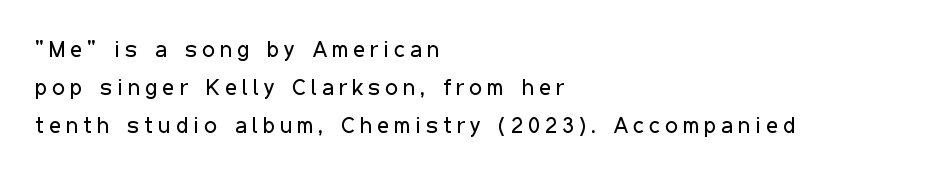
Q: Is the text bold? A: No.
Q: Is the text italic (slanted)? A: No, it is upright.
Q: Is the text underlined? A: No.
Q: How is the paragraph aligned? A: Left-aligned.
Q: Is the spacing between letters normal or unusually wide? A: Unusually wide.
Q: Is the spacing between lines tight, normal or loose? A: Normal.
